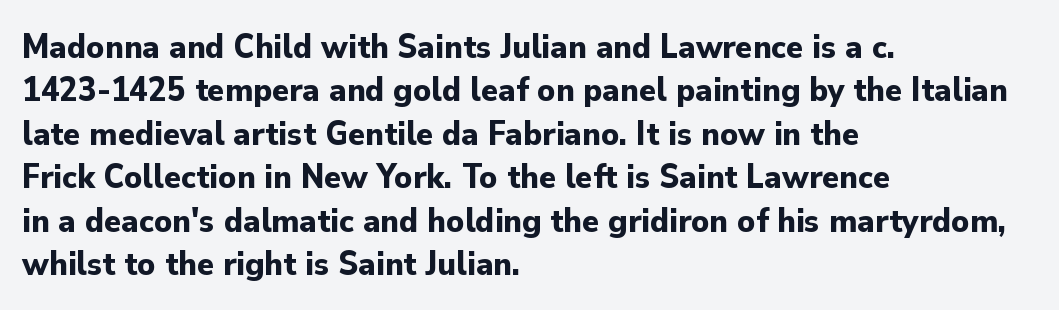
The image shows 35 px bold sans-serif type, upright; set left-aligned, line spacing 1.24x, normal letter spacing, not underlined; low stroke contrast and a small x-height.
